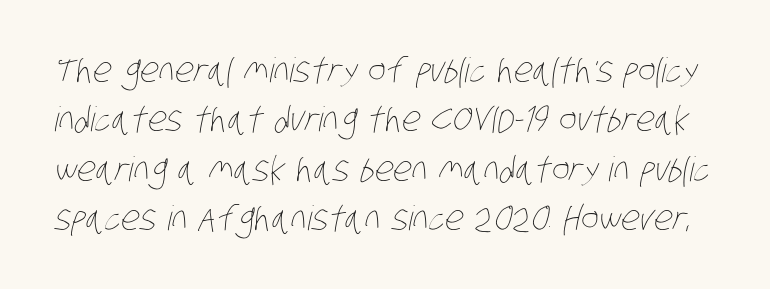
{"bold": "no", "weight": "thin", "width": "condensed", "stroke_contrast": "low", "x_height": "large", "monospaced": "no", "underline": "no", "line_spacing": "normal", "line_spacing_ratio": 1.45, "letter_spacing": "normal", "letter_spacing_em": 0.0, "glyph_px": 34}
